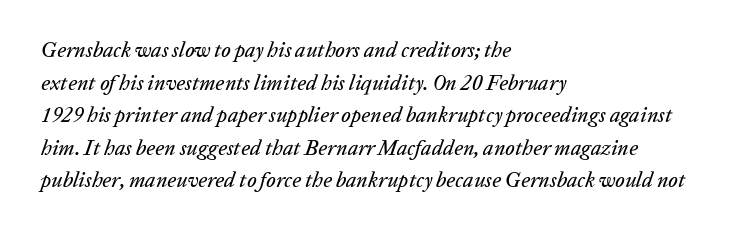
Q: Is the text italic (slanted)? A: Yes, it leans right by about 20 degrees.
Q: Is the text underlined? A: No.
Q: How is the paragraph aligned? A: Left-aligned.
Q: Is the spacing between letters normal or unusually wide? A: Normal.
Q: Is the spacing between lines tight, normal or loose? A: Normal.
